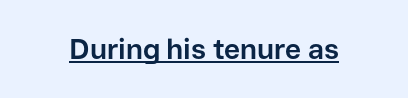
Q: Is the text bold? A: Yes.
Q: Is the text italic (slanted)? A: No, it is upright.
Q: Is the typeface a serif or a sans-serif typeface? A: Sans-serif.
Q: Is the text underlined? A: Yes.
Q: Is the spacing between letters normal or unusually wide? A: Normal.
Q: Width (condensed, normal, or wide)? A: Normal.
Q: Stroke contrast? A: Low.
Q: x-height? A: Medium.
Q: Monospaced? A: No.
